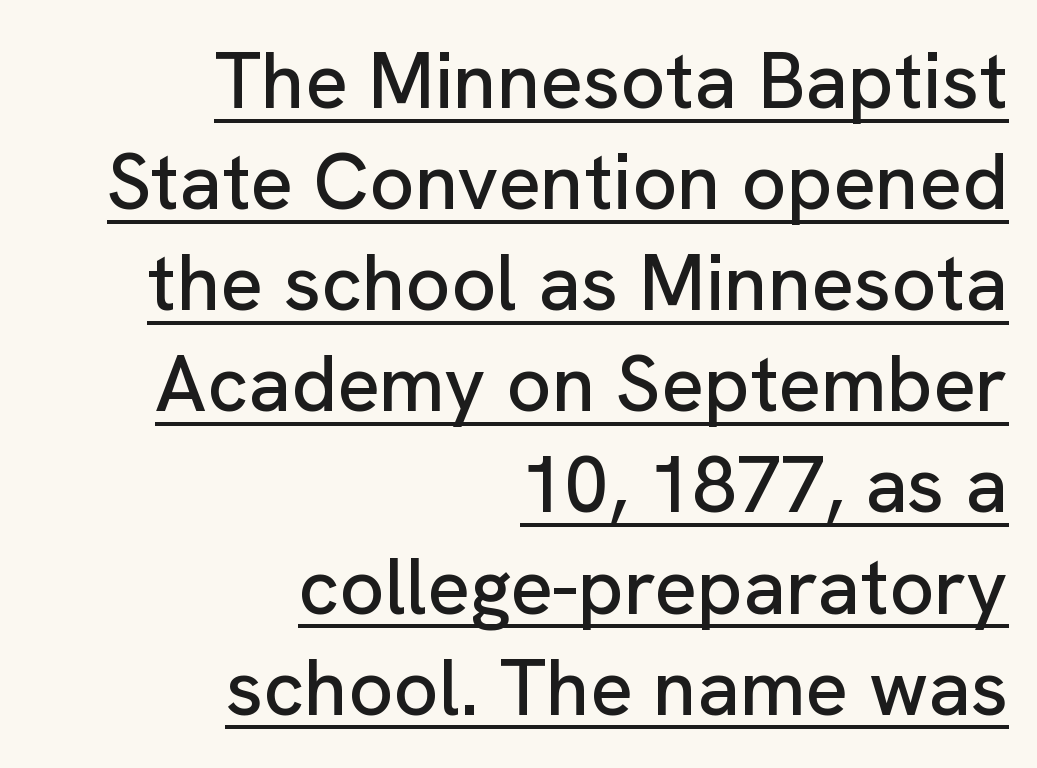
{"serif": "no", "italic": "no", "width": "normal", "stroke_contrast": "low", "x_height": "medium", "monospaced": "no", "underline": "yes", "align": "right", "line_spacing": "normal", "line_spacing_ratio": 1.28, "letter_spacing": "normal", "letter_spacing_em": 0.0, "glyph_px": 79}
